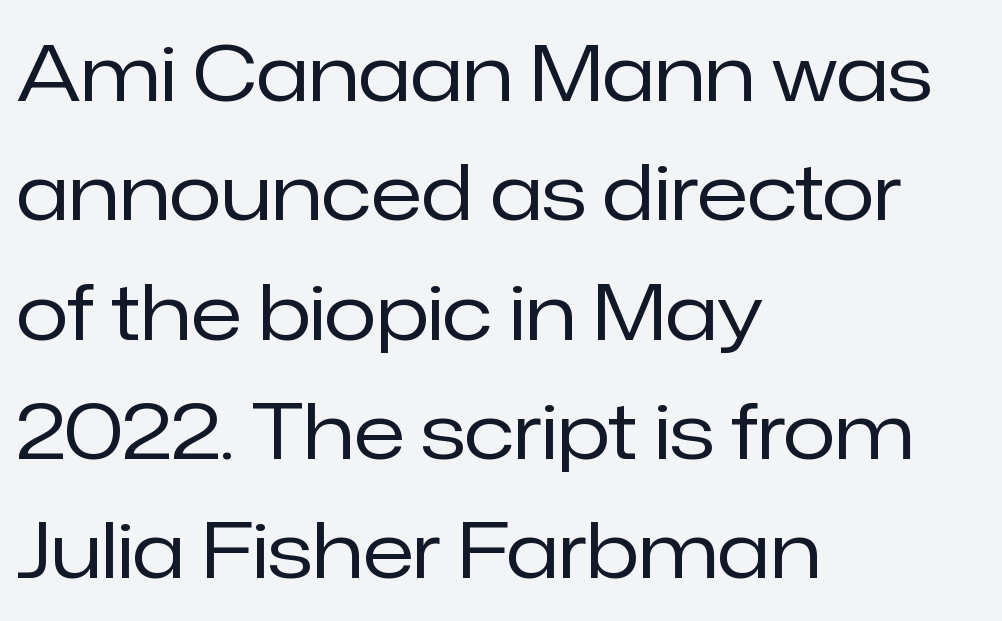
The image shows 77 px regular-weight sans-serif type, upright; set left-aligned, normal line spacing (1.55x), normal letter spacing, not underlined; low stroke contrast and a medium x-height.
